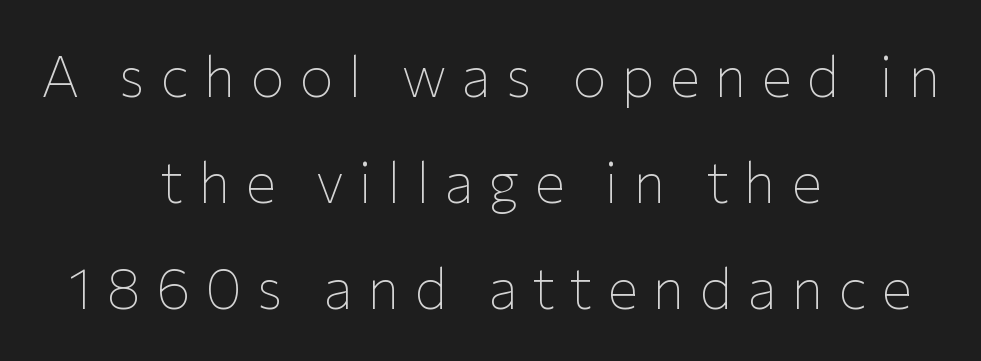
Q: Is the text bold? A: No.
Q: Is the text italic (slanted)? A: No, it is upright.
Q: Is the typeface a serif or a sans-serif typeface? A: Sans-serif.
Q: Is the text underlined? A: No.
Q: How is the paragraph aligned? A: Centered.
Q: Is the spacing between letters normal or unusually wide? A: Unusually wide.
Q: Width (condensed, normal, or wide)? A: Normal.
Q: Stroke contrast? A: Low.
Q: x-height? A: Medium.
Q: Monospaced? A: No.
